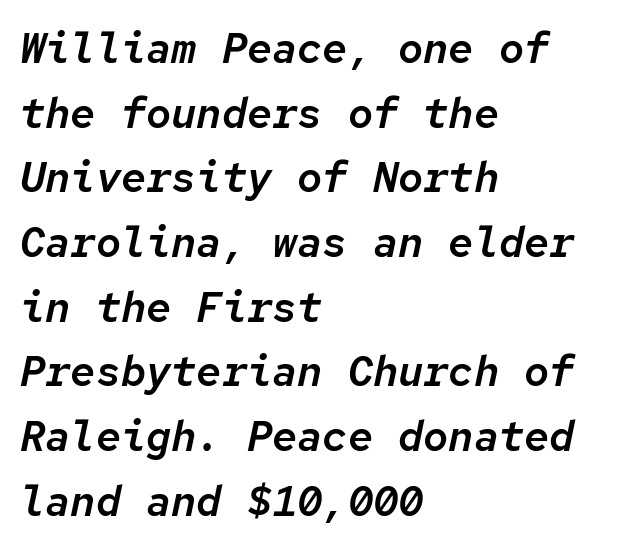
{"italic": "yes", "lean": "right", "slant_degrees": 12, "width": "normal", "stroke_contrast": "low", "x_height": "medium", "monospaced": "yes", "underline": "no", "align": "left", "line_spacing": "normal", "line_spacing_ratio": 1.54, "letter_spacing": "normal", "letter_spacing_em": 0.0, "glyph_px": 42}
